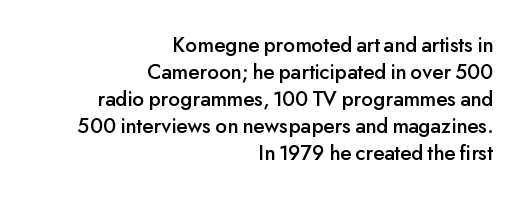
No extra tracking has been applied to these lines. The typography opts for an upright posture over an oblique one. Horizontal alignment here is rightward, an uncommon choice for prose. Unmarked baselines from the first word to the last.
